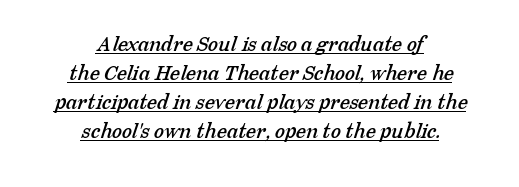
The image shows 23 px text type; set centered, normal line spacing (1.26x), normal letter spacing, underlined.
